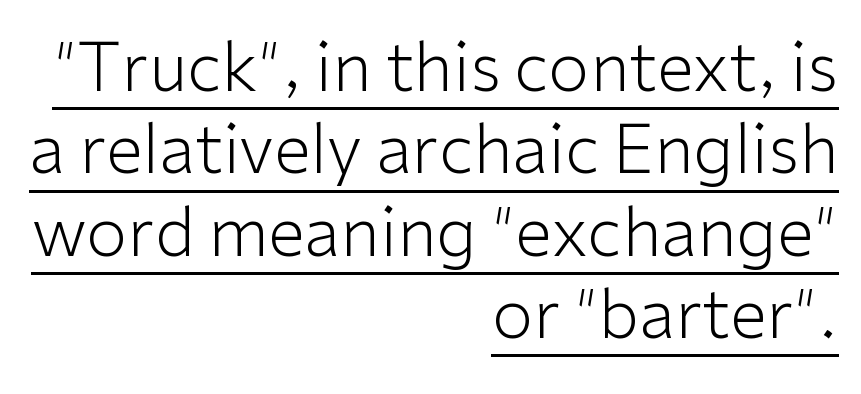
{"serif": "no", "italic": "no", "bold": "no", "weight": "light", "width": "normal", "stroke_contrast": "low", "x_height": "medium", "monospaced": "no", "underline": "yes", "align": "right", "line_spacing_ratio": 1.23, "letter_spacing": "normal", "letter_spacing_em": 0.0, "glyph_px": 67}
